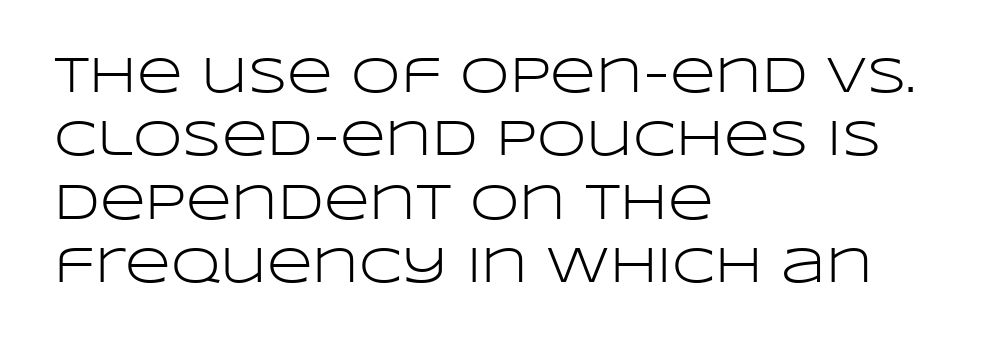
Q: Is the text bold? A: No.
Q: Is the text italic (slanted)? A: No, it is upright.
Q: Is the typeface a serif or a sans-serif typeface? A: Sans-serif.
Q: Is the text underlined? A: No.
Q: How is the paragraph aligned? A: Left-aligned.
Q: Is the spacing between letters normal or unusually wide? A: Normal.
Q: Is the spacing between lines tight, normal or loose? A: Normal.
Q: Width (condensed, normal, or wide)? A: Wide.
Q: Stroke contrast? A: Low.
Q: x-height? A: Large.
Q: Monospaced? A: No.
